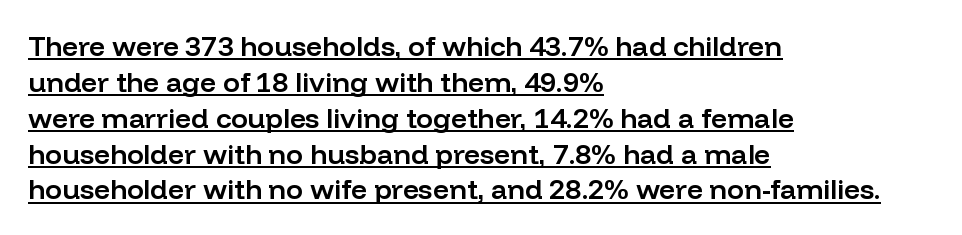
The image shows 28 px semibold sans-serif type, upright; set left-aligned, normal line spacing (1.28x), normal letter spacing, underlined; low stroke contrast and a medium x-height.
